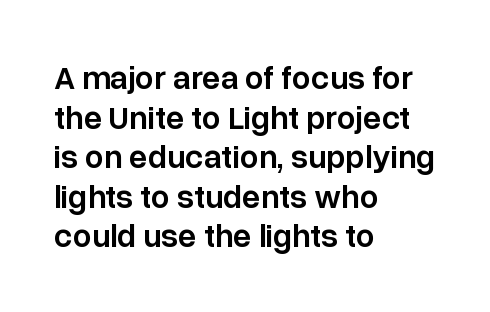
{"serif": "no", "italic": "no", "bold": "semi", "weight": "semibold", "width": "normal", "stroke_contrast": "low", "x_height": "medium", "monospaced": "no", "underline": "no", "align": "left", "line_spacing_ratio": 1.2, "letter_spacing": "normal", "letter_spacing_em": 0.0, "glyph_px": 33}
